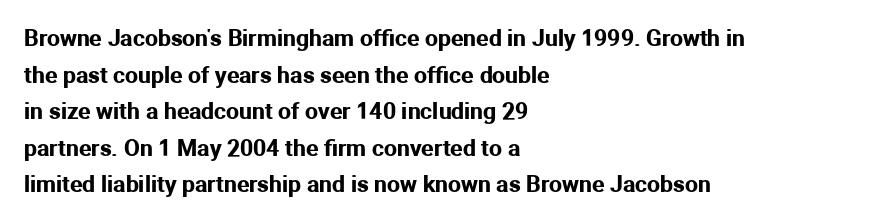
Q: Is the text italic (slanted)? A: No, it is upright.
Q: Is the text underlined? A: No.
Q: How is the paragraph aligned? A: Left-aligned.
Q: Is the spacing between letters normal or unusually wide? A: Normal.
Q: Is the spacing between lines tight, normal or loose? A: Normal.
